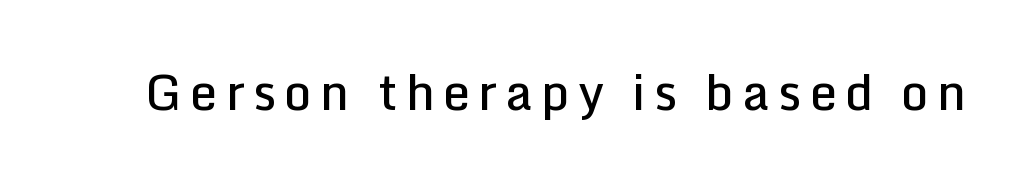
Q: Is the text bold? A: Semi-bold.
Q: Is the text italic (slanted)? A: No, it is upright.
Q: Is the typeface a serif or a sans-serif typeface? A: Sans-serif.
Q: Is the text underlined? A: No.
Q: Width (condensed, normal, or wide)? A: Normal.
Q: Stroke contrast? A: Low.
Q: x-height? A: Medium.
Q: Monospaced? A: No.
